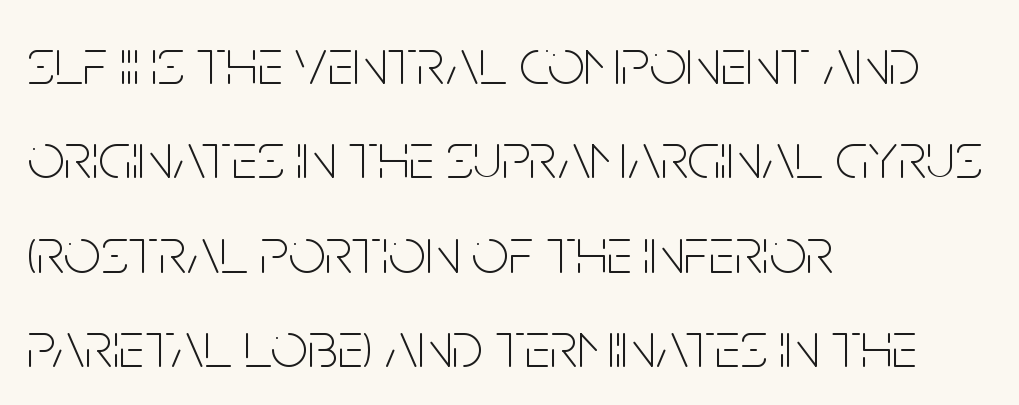
The image shows 66 px thin, condensed sans-serif type, upright; set left-aligned, normal line spacing (1.43x), normal letter spacing, not underlined; low stroke contrast and a large x-height.
